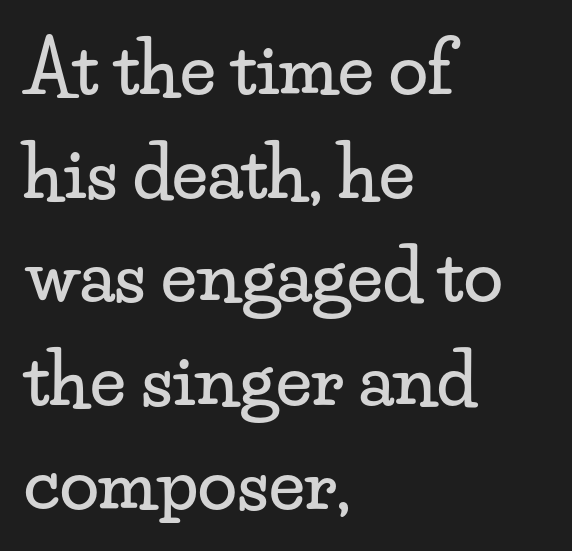
The image shows 71 px wide serif type, upright; set left-aligned, normal line spacing (1.46x), normal letter spacing, not underlined; low stroke contrast and a small x-height.
